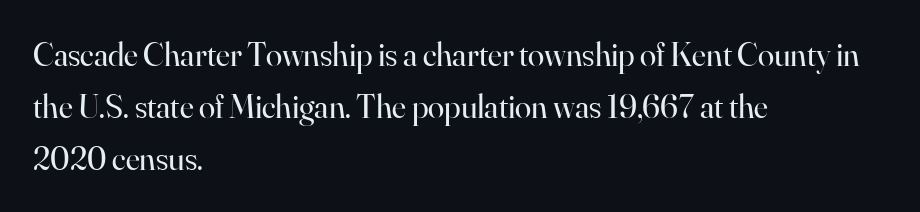
The image shows 33 px regular-weight serif type, upright; set left-aligned, normal line spacing (1.57x), normal letter spacing, not underlined; high stroke contrast and a small x-height.
